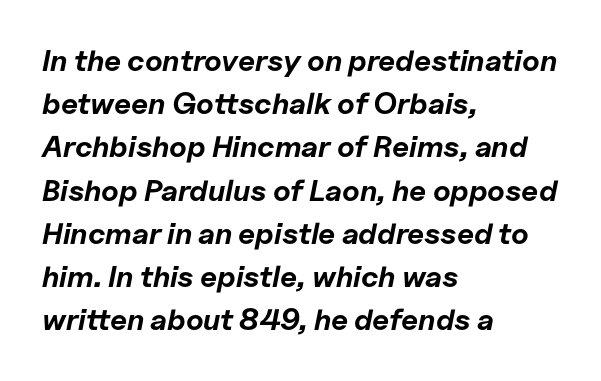
Q: Is the text bold? A: Yes.
Q: Is the text italic (slanted)? A: Yes, it leans right by about 11 degrees.
Q: Is the text underlined? A: No.
Q: How is the paragraph aligned? A: Left-aligned.
Q: Is the spacing between letters normal or unusually wide? A: Normal.
Q: Is the spacing between lines tight, normal or loose? A: Normal.
Q: Width (condensed, normal, or wide)? A: Normal.
Q: Stroke contrast? A: Low.
Q: x-height? A: Medium.
Q: Monospaced? A: No.
